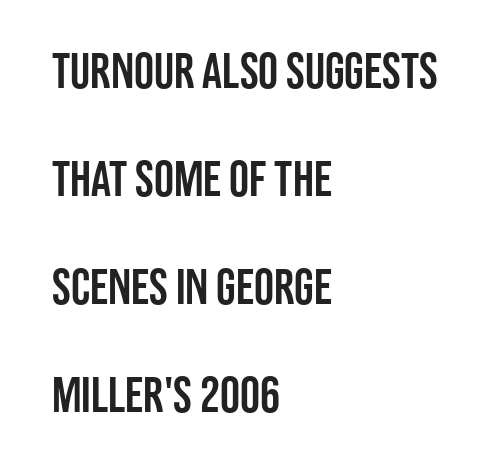
{"serif": "no", "italic": "no", "width": "condensed", "stroke_contrast": "low", "x_height": "large", "monospaced": "no", "underline": "no", "align": "left", "line_spacing": "loose", "line_spacing_ratio": 2.16, "letter_spacing": "normal", "letter_spacing_em": 0.0, "glyph_px": 50}
